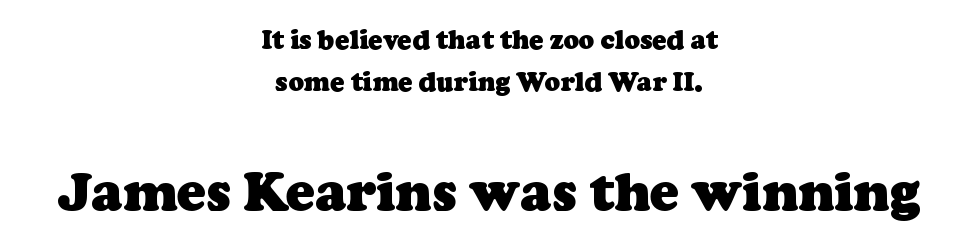
Q: Is the text bold? A: Yes.
Q: Is the typeface a serif or a sans-serif typeface? A: Serif.
Q: Is the text underlined? A: No.
Q: How is the paragraph aligned? A: Centered.
Q: Is the spacing between letters normal or unusually wide? A: Normal.
Q: Is the spacing between lines tight, normal or loose? A: Normal.
Q: Which block of text is set in a larger size, the first (top) or the second (bottom)? A: The second (bottom) one.
Q: Width (condensed, normal, or wide)? A: Normal.
Q: Stroke contrast? A: Low.
Q: x-height? A: Medium.
Q: Monospaced? A: No.
